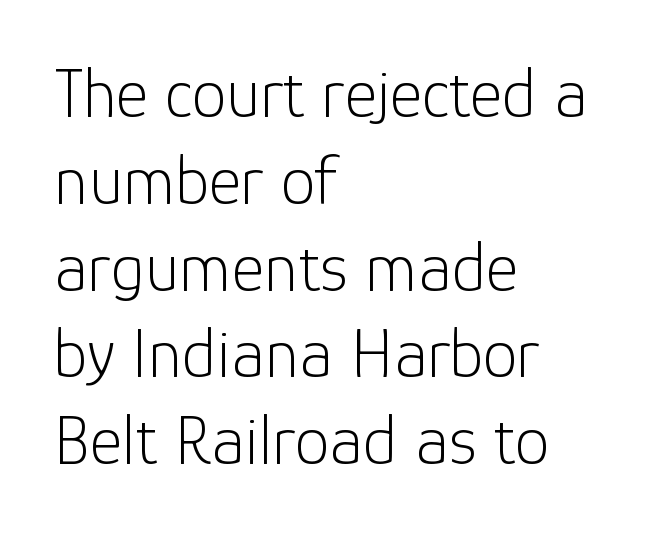
{"serif": "no", "italic": "no", "bold": "no", "weight": "light", "width": "normal", "stroke_contrast": "low", "x_height": "medium", "monospaced": "no", "underline": "no", "align": "left", "line_spacing_ratio": 1.24, "letter_spacing": "normal", "letter_spacing_em": 0.0, "glyph_px": 70}
